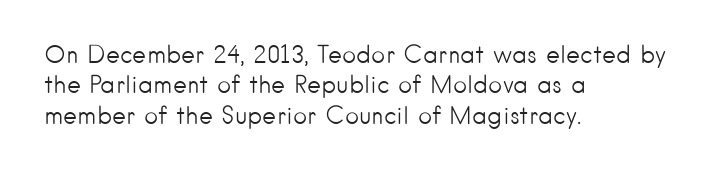
The image shows 24 px text type, upright; set left-aligned, normal line spacing (1.27x), normal letter spacing, not underlined.
